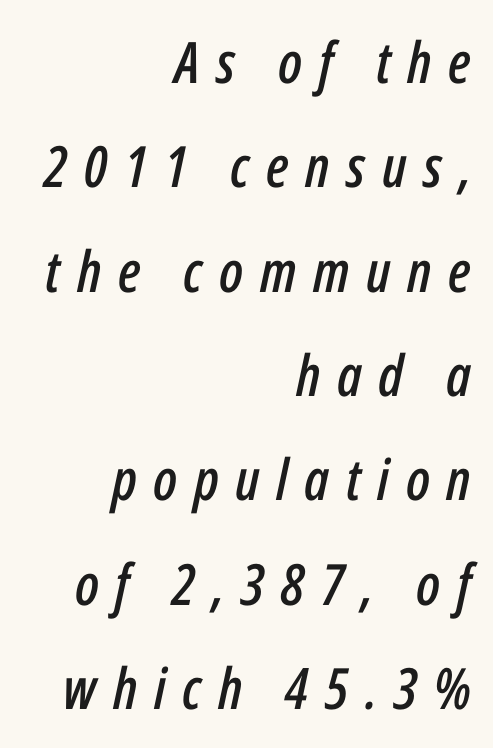
Caption: expanded tracking, letters set apart. The glyphs are unaccompanied by any horizontal stroke below them. Which margin do the lines hug? The right one — the left edge is uneven. Looks like regular typesetting: each glyph gets only the width it needs.
